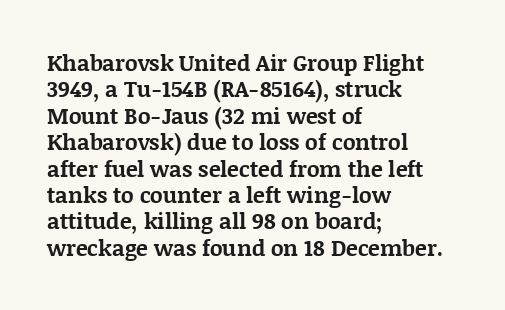
The image shows 22 px bold type, upright; set left-aligned, line spacing 1.2x, normal letter spacing, not underlined.
